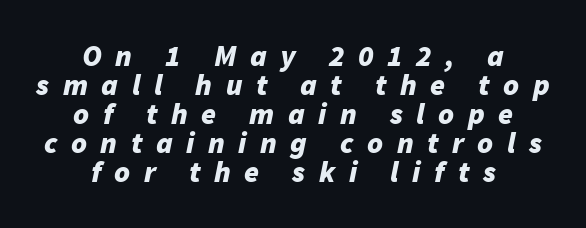
The image shows 30 px bold type, italic (leaning right); set centered, tight line spacing (0.97x), unusually wide letter spacing (+0.45 em), not underlined; low stroke contrast and a medium x-height.
